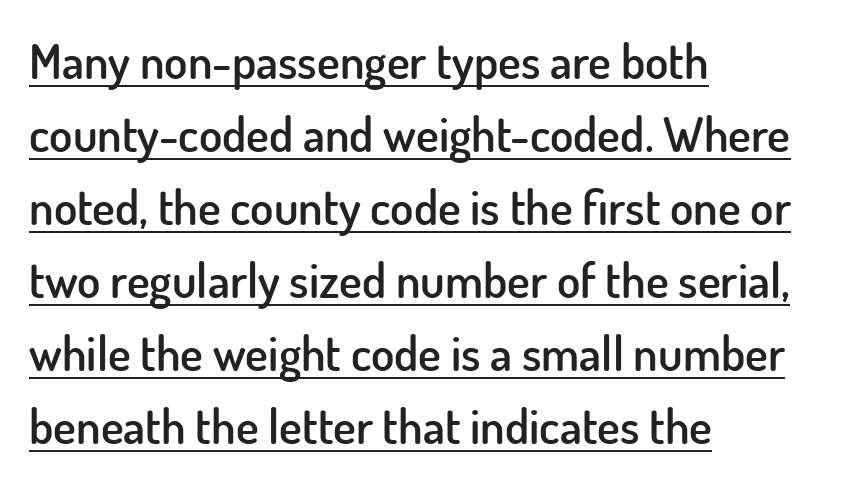
{"serif": "no", "italic": "no", "bold": "semi", "weight": "semibold", "width": "normal", "stroke_contrast": "low", "x_height": "small", "monospaced": "no", "underline": "yes", "align": "left", "line_spacing": "normal", "line_spacing_ratio": 1.52, "letter_spacing": "normal", "letter_spacing_em": 0.0, "glyph_px": 48}
